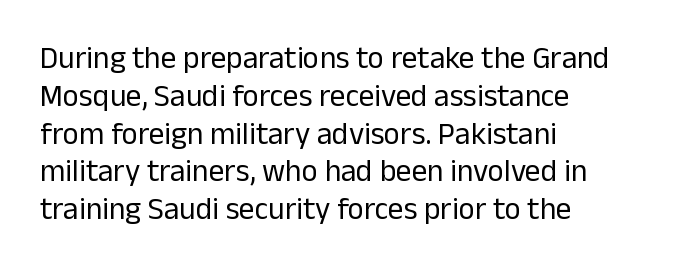
The image shows 31 px regular-weight sans-serif type, upright; set left-aligned, line spacing 1.22x, normal letter spacing, not underlined; low stroke contrast and a medium x-height.
